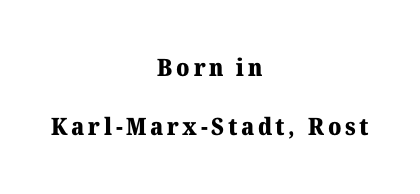
The image shows 24 px bold type, upright; set centered, loose line spacing (2.47x), not underlined.
